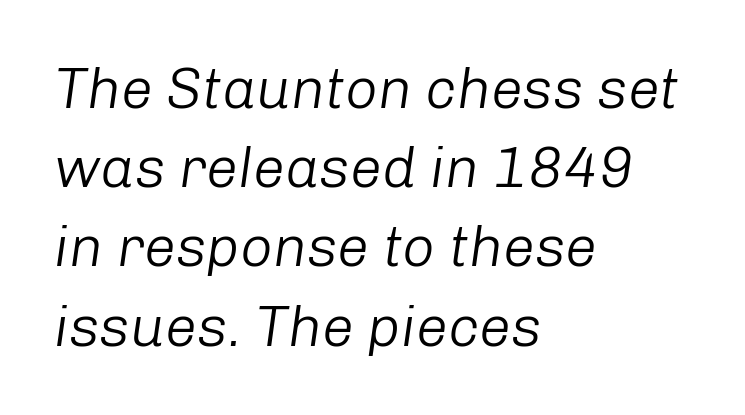
{"italic": "yes", "lean": "right", "slant_degrees": 8, "bold": "no", "weight": "light", "width": "normal", "stroke_contrast": "low", "x_height": "medium", "monospaced": "no", "underline": "no", "align": "left", "line_spacing": "normal", "line_spacing_ratio": 1.39, "letter_spacing": "normal", "letter_spacing_em": 0.0, "glyph_px": 57}
